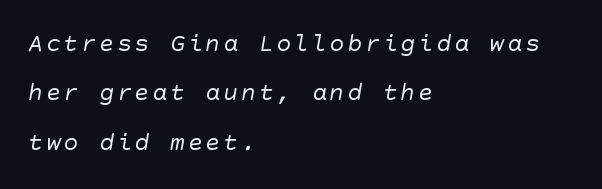
The image shows 25 px text type; set left-aligned, loose line spacing (1.98x), not underlined.
